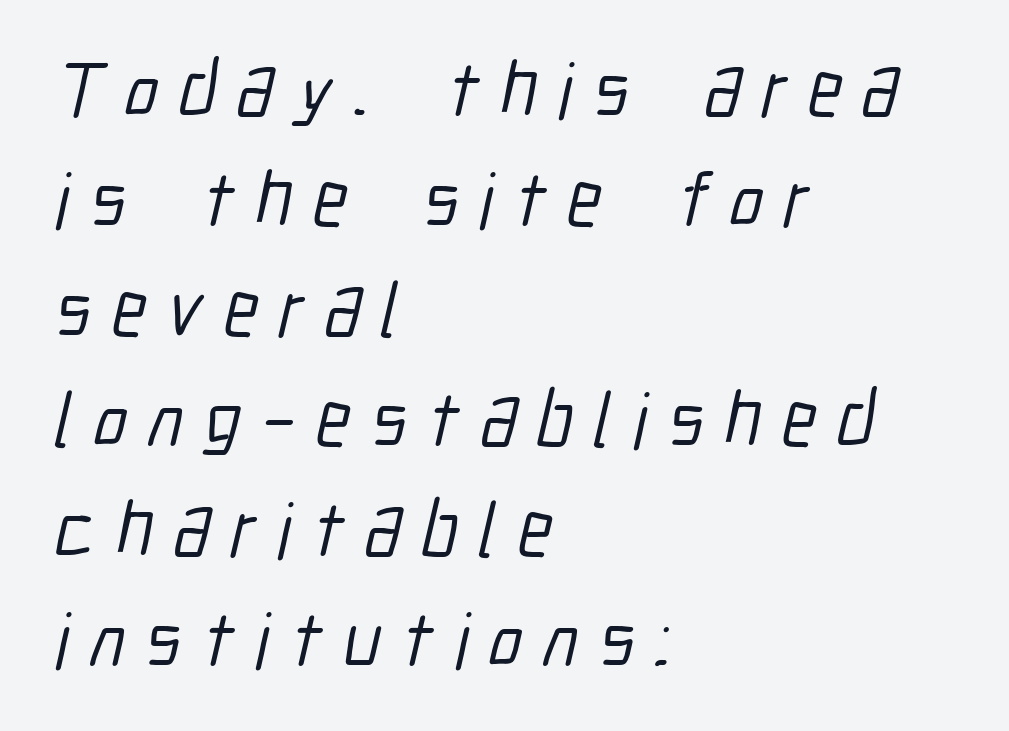
{"serif": "no", "width": "condensed", "stroke_contrast": "low", "x_height": "medium", "monospaced": "no", "underline": "no", "align": "left", "line_spacing": "normal", "line_spacing_ratio": 1.41, "letter_spacing": "wide", "letter_spacing_em": 0.26, "glyph_px": 78}
